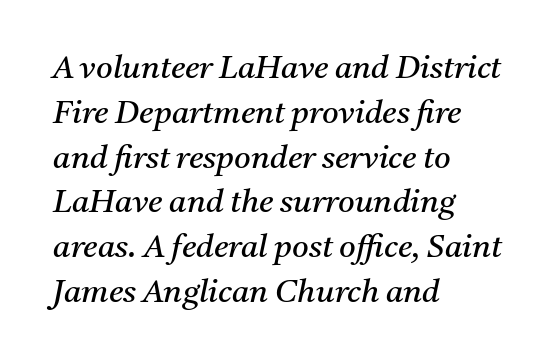
If you drew a ruler down the left edge, every line would touch it. The characters display serif detailing at their extremities. Slant detected: the letters are inclined. A typesetter would call this proportional, since set widths differ per character. The words here are not underlined.
